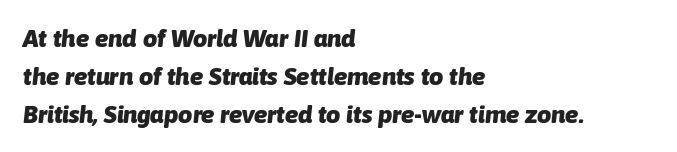
Emphasis-style slanted type is in use. Plenty of ink on the page — the face is bold. This block has exactly the height ordinary leading produces. One-word summary of the alignment: left.
